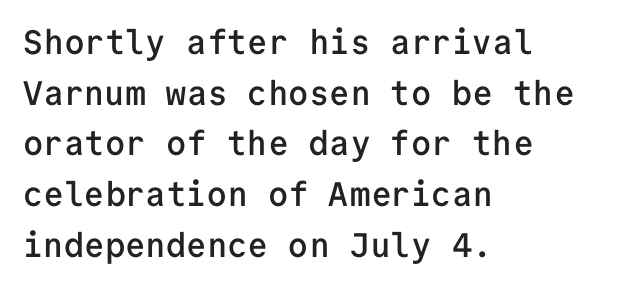
Q: Is the text bold? A: Semi-bold.
Q: Is the text italic (slanted)? A: No, it is upright.
Q: Is the typeface a serif or a sans-serif typeface? A: Sans-serif.
Q: Is the text underlined? A: No.
Q: How is the paragraph aligned? A: Left-aligned.
Q: Is the spacing between letters normal or unusually wide? A: Normal.
Q: Is the spacing between lines tight, normal or loose? A: Normal.
Q: Width (condensed, normal, or wide)? A: Normal.
Q: Stroke contrast? A: Low.
Q: x-height? A: Medium.
Q: Monospaced? A: Yes.
